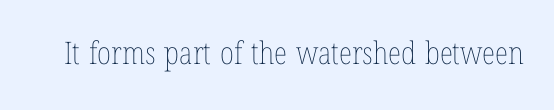
{"italic": "no", "bold": "no", "weight": "thin", "width": "condensed", "stroke_contrast": "low", "x_height": "medium", "monospaced": "no", "underline": "no", "letter_spacing": "normal", "letter_spacing_em": 0.0, "glyph_px": 31}
